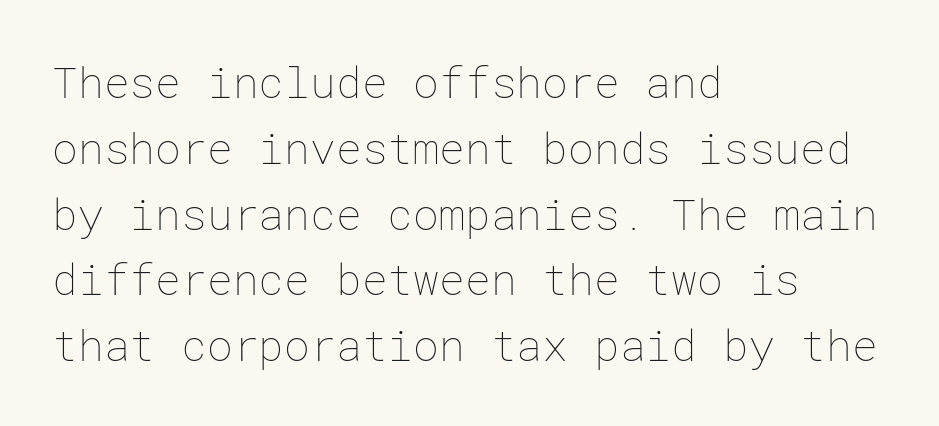
Q: Is the text bold? A: No.
Q: Is the text italic (slanted)? A: No, it is upright.
Q: Is the text underlined? A: No.
Q: How is the paragraph aligned? A: Left-aligned.
Q: Is the spacing between letters normal or unusually wide? A: Normal.
Q: Is the spacing between lines tight, normal or loose? A: Normal.
Q: Width (condensed, normal, or wide)? A: Normal.
Q: Stroke contrast? A: Low.
Q: x-height? A: Medium.
